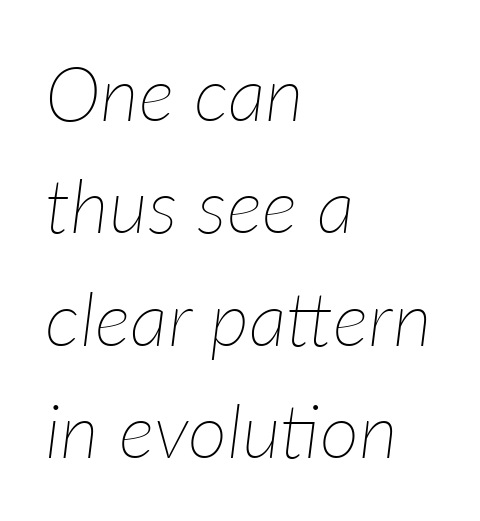
The image shows 76 px thin type, italic (leaning right); set left-aligned, normal line spacing (1.48x), normal letter spacing, not underlined; low stroke contrast and a medium x-height.
